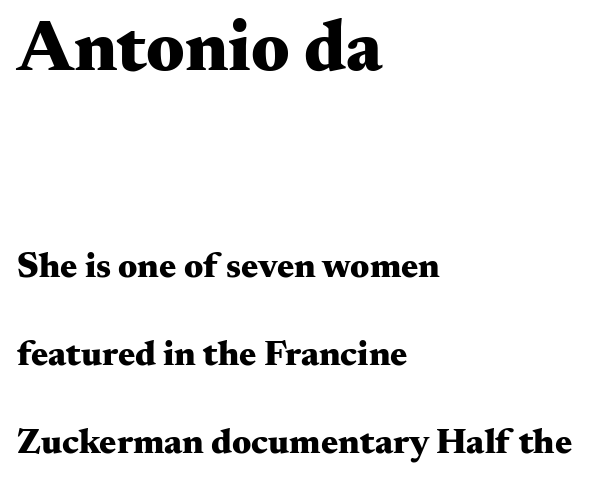
{"serif": "yes", "italic": "no", "bold": "yes", "weight": "heavy", "width": "wide", "stroke_contrast": "medium", "x_height": "small", "monospaced": "no", "underline": "no", "align": "left", "line_spacing": "loose", "line_spacing_ratio": 2.44, "letter_spacing": "normal", "letter_spacing_em": 0.0, "larger_block": "first", "size_ratio": 2.0, "glyph_px": 72}
